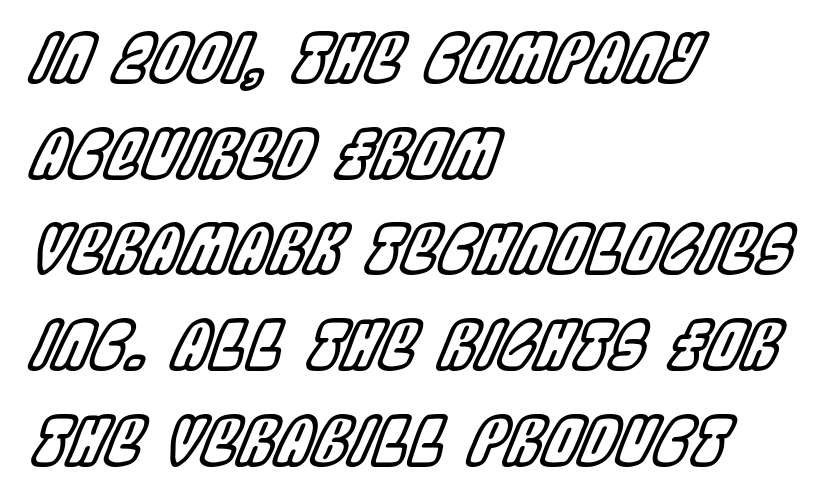
The glyphs are unaccompanied by any horizontal stroke below them. Think of a printed novel: that variable character pitch is what you see here. Horizontal bands of white between lines are of average thickness. Honestly, the letter spacing is just normal — you wouldn't notice it. Where is the straight margin? On the left. An italicized treatment has been applied to the whole sample.
